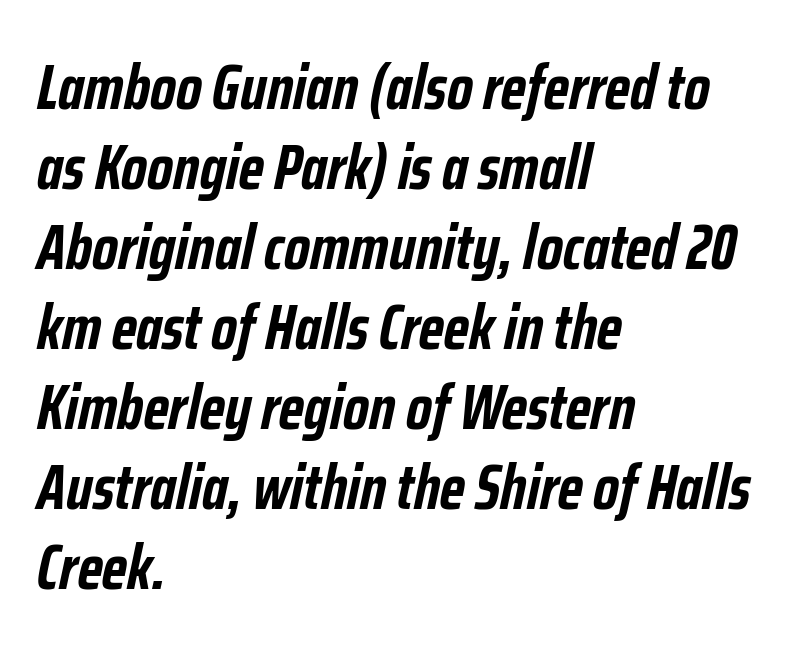
The passage shown is typed in a proportional face where columns would drift. The lines are quadded left. Leading matches the norm, producing a regular column. The rendering keeps characters at their native spacing. The font is running at its bold setting.
